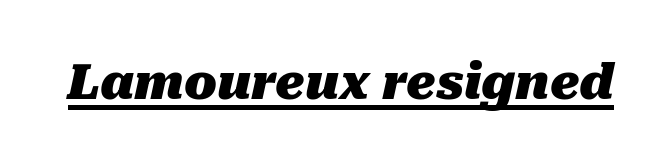
These lines carry a lot of weight — the face is fully bold. This sample has the flowing, uneven cadence of proportional lettering. The text carries the slant typical of an italic or oblique font. These characters rest on top of a visible drawn line. Here the glyphs are tracked normally, forming tight word shapes.
